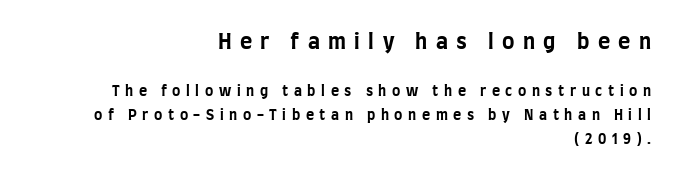
Tracking value appears strongly positive — letters spread wide. Horizontally, the lines are justified to the trailing edge only. Heavy-handed strokes throughout: this text is bold. Any mark beneath the type? The region is blank. Vertically, the passage feels balanced, rows spaced as you'd expect. This is roman type, the default non-slanted kind.
